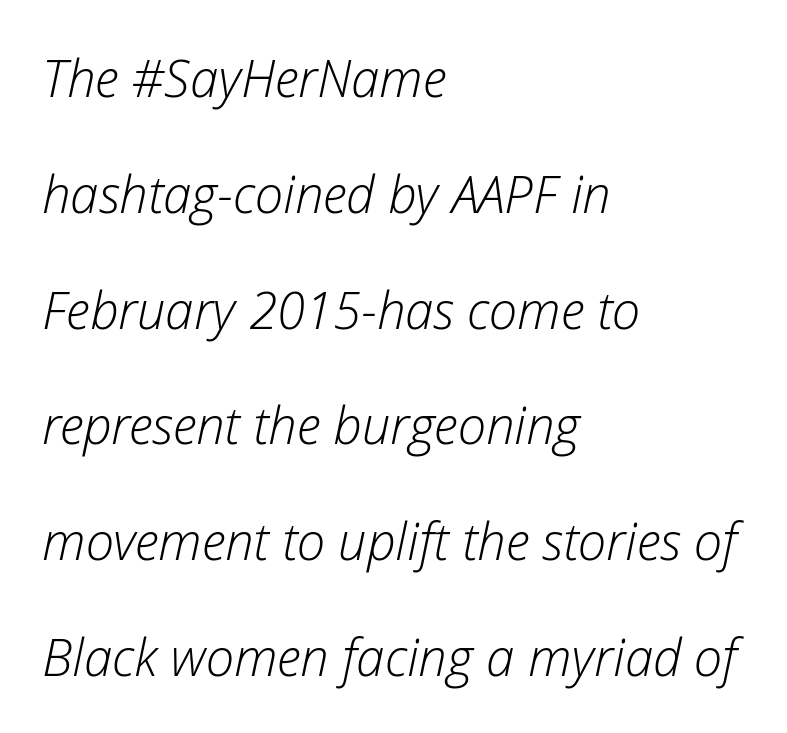
These lines stand farther apart than default settings would place them. These lines are rendered in a variable-pitch font. An italicized treatment has been applied to the whole sample. The glyphs are unaccompanied by any horizontal stroke below them. This rendering uses left alignment, leaving the right contour irregular.
